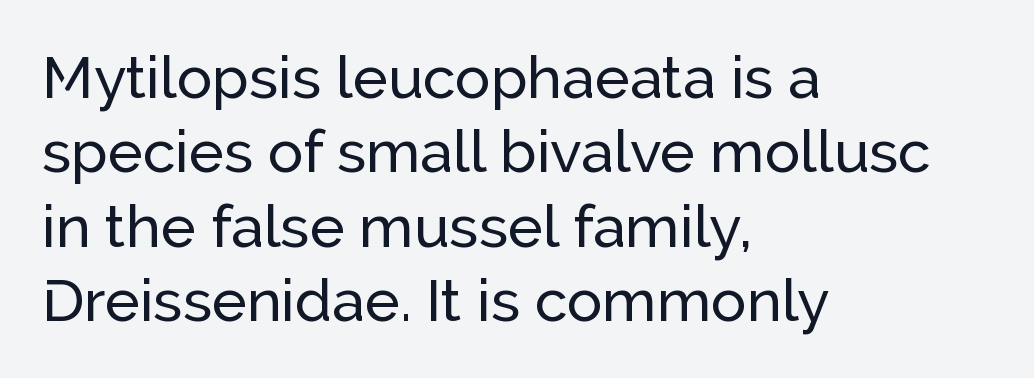
The image shows 59 px sans-serif type, upright; set left-aligned, normal line spacing (1.26x), normal letter spacing, not underlined; low stroke contrast and a medium x-height.
